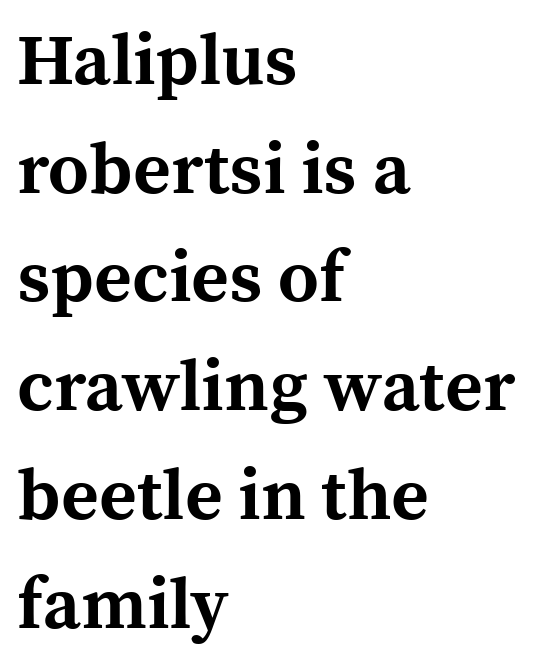
The image shows 72 px bold serif type, upright; set left-aligned, normal line spacing (1.51x), normal letter spacing, not underlined; a medium x-height.
